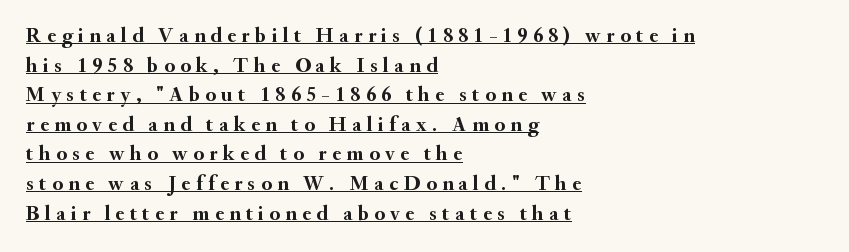
Left-aligned paragraph, ragged on the right. Notice how the stems are strictly vertical — no italics here. The rendering inserts visible extra space after every character. The string is rendered with underlining switched on.
